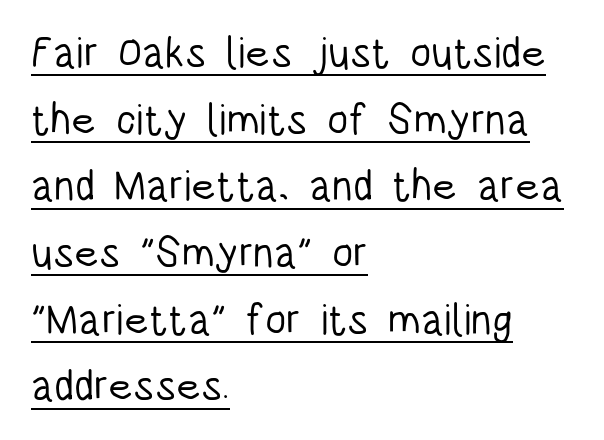
These lines stack with their left ends in a neat column. Stems here are at most as thick as an everyday book face. The typography opts for an upright posture over an oblique one. The passage shown is typed in a proportional face where columns would drift.
